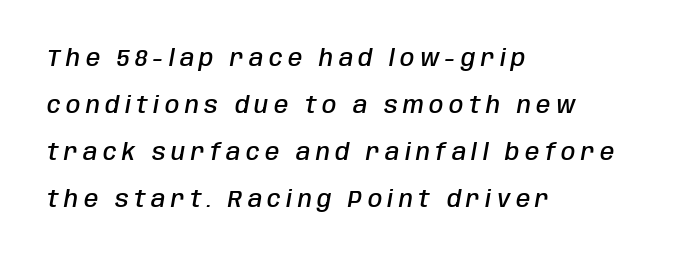
The image shows 23 px text type, italic (leaning right); set left-aligned, loose line spacing (2.04x), unusually wide letter spacing (+0.24 em), not underlined.
